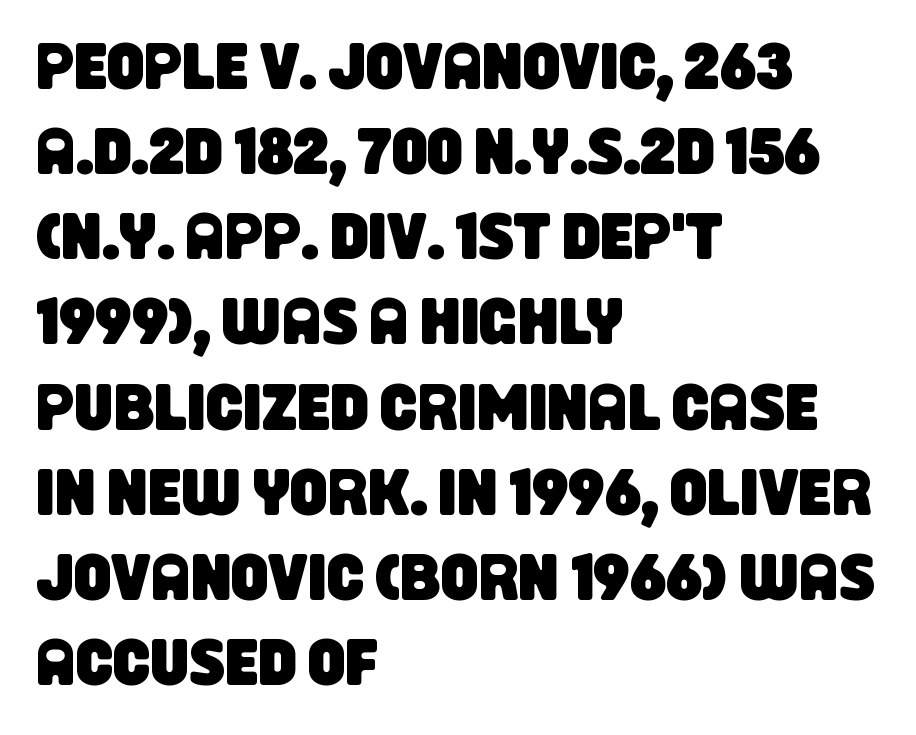
The image shows 66 px condensed sans-serif type; set left-aligned, normal line spacing (1.29x), normal letter spacing, not underlined; low stroke contrast and a large x-height.
